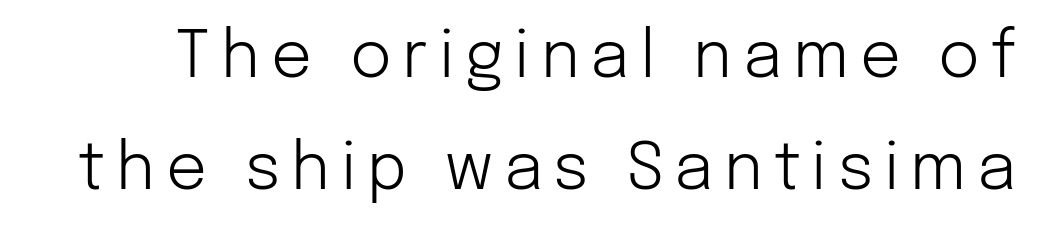
Q: Is the text bold? A: No.
Q: Is the text italic (slanted)? A: No, it is upright.
Q: Is the typeface a serif or a sans-serif typeface? A: Sans-serif.
Q: Is the text underlined? A: No.
Q: Width (condensed, normal, or wide)? A: Normal.
Q: Stroke contrast? A: Low.
Q: x-height? A: Medium.
Q: Monospaced? A: No.
